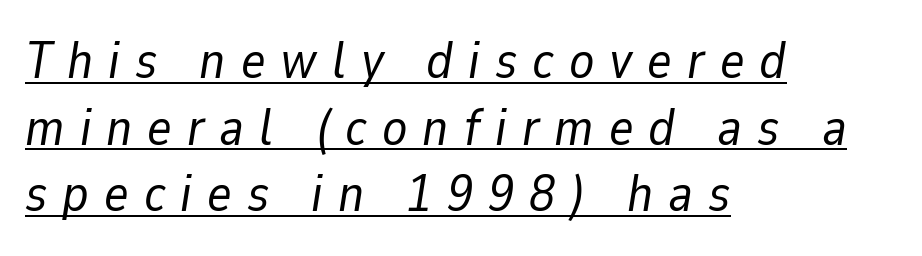
Letters have the restrained weight of plain body copy at most. Emphasis is given by a line drawn under the lettering. Characters follow at a spacing far wider than the type designer built in. A student would call this left alignment; a typographer would say flush left, rag right. The letters are slanted; this is an italic face.
